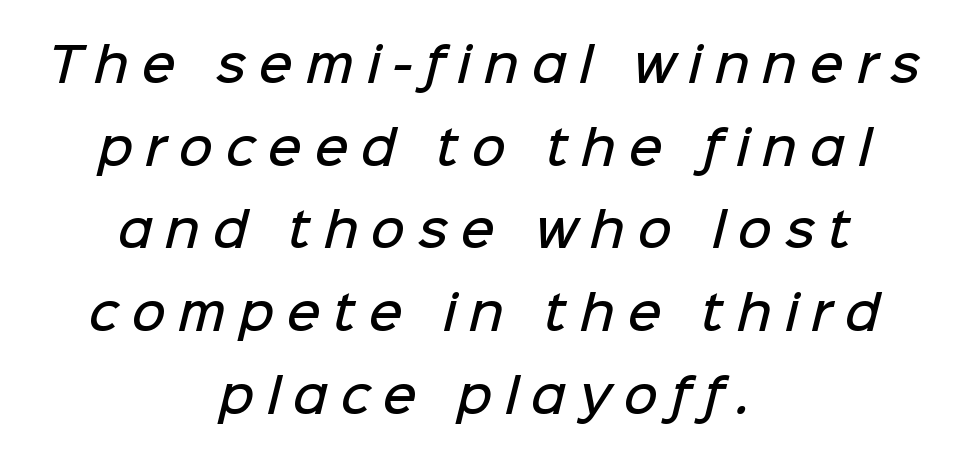
The image shows 47 px semibold sans-serif type; set centered, line spacing 1.76x, unusually wide letter spacing (+0.27 em), not underlined; low stroke contrast and a medium x-height.
